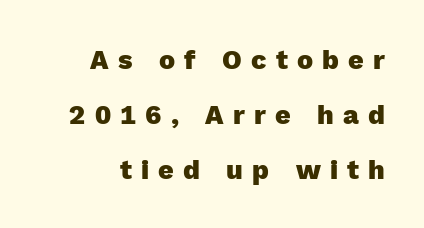
The image shows 27 px bold type, upright; set loose line spacing (2.03x), unusually wide letter spacing (+0.34 em), not underlined.
